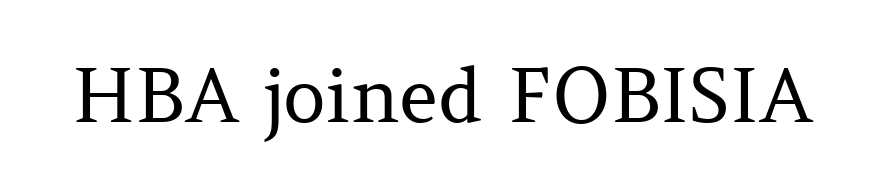
Q: Is the text bold? A: No.
Q: Is the text italic (slanted)? A: No, it is upright.
Q: Is the typeface a serif or a sans-serif typeface? A: Serif.
Q: Is the text underlined? A: No.
Q: Is the spacing between letters normal or unusually wide? A: Normal.
Q: Width (condensed, normal, or wide)? A: Normal.
Q: Stroke contrast? A: Medium.
Q: x-height? A: Medium.
Q: Monospaced? A: No.
